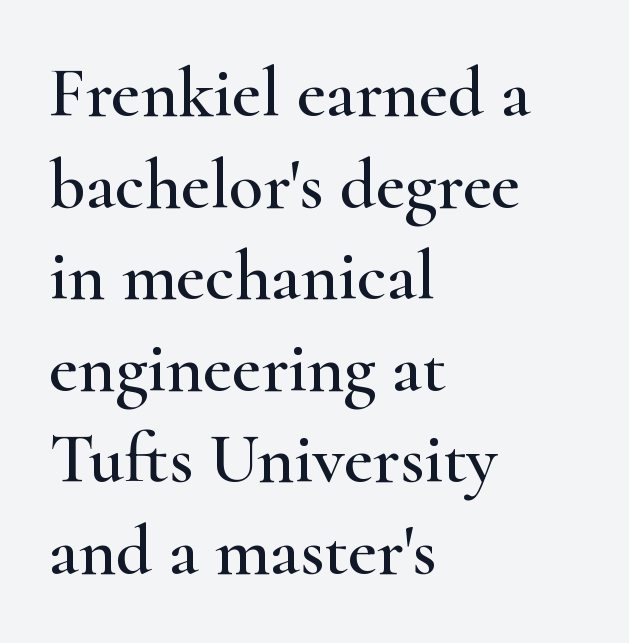
I'd call this a serif setting — the letters wear small feet. The specimen omits any rule beneath the text block's lines. The passage shown is typed in a proportional face where columns would drift. The passage shown stacks its lines at a standard gap. Notice how the passage keeps a crisp vertical edge on the left only. In terms of posture, this sample is upright.
